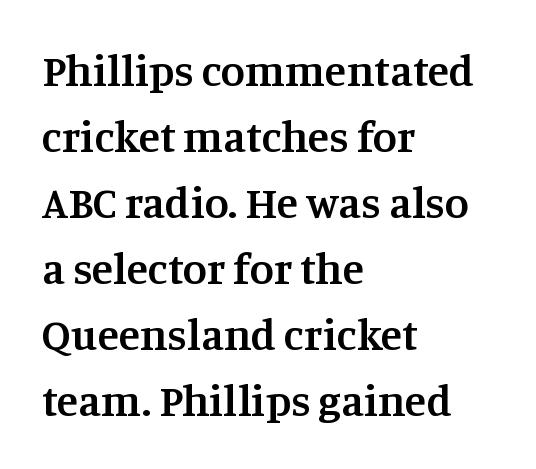
Q: Is the text bold? A: Semi-bold.
Q: Is the text italic (slanted)? A: No, it is upright.
Q: Is the typeface a serif or a sans-serif typeface? A: Serif.
Q: Is the text underlined? A: No.
Q: How is the paragraph aligned? A: Left-aligned.
Q: Is the spacing between letters normal or unusually wide? A: Normal.
Q: Is the spacing between lines tight, normal or loose? A: Normal.
Q: Width (condensed, normal, or wide)? A: Normal.
Q: Stroke contrast? A: Medium.
Q: x-height? A: Large.
Q: Monospaced? A: No.
